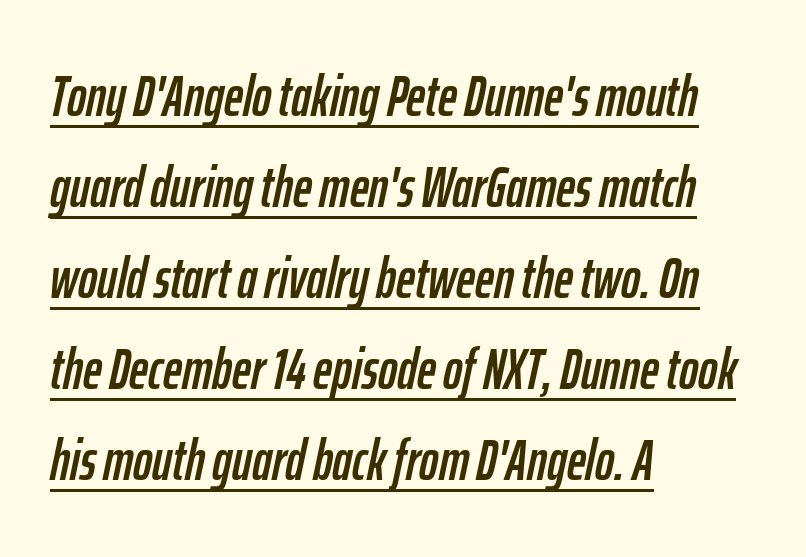
The image shows 58 px condensed type, italic (leaning right); set left-aligned, normal line spacing (1.57x), normal letter spacing, underlined; low stroke contrast and a medium x-height.
